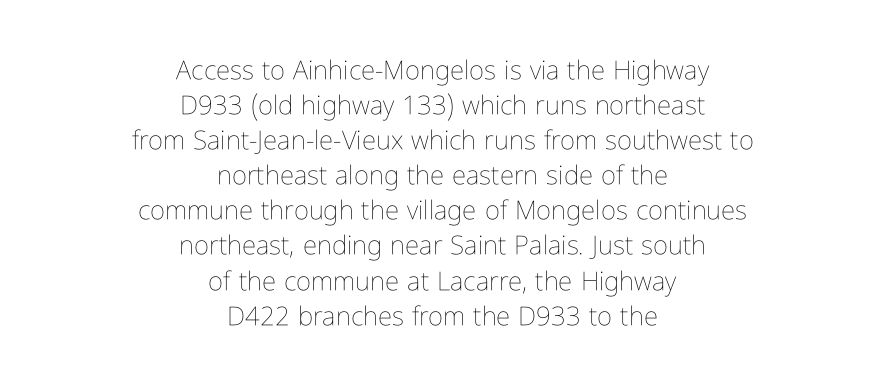
{"italic": "no", "bold": "no", "underline": "no", "align": "center", "line_spacing": "normal", "line_spacing_ratio": 1.35, "letter_spacing": "normal", "letter_spacing_em": 0.0, "glyph_px": 26}
